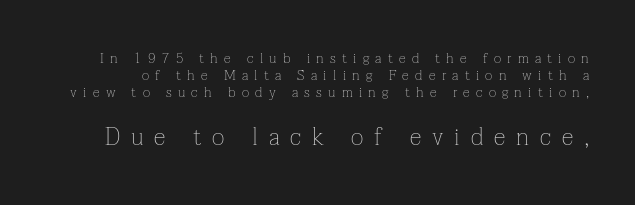
Q: Is the text bold? A: No.
Q: Is the text italic (slanted)? A: No, it is upright.
Q: Is the text underlined? A: No.
Q: Is the spacing between letters normal or unusually wide? A: Unusually wide.
Q: Which block of text is set in a larger size, the first (top) or the second (bottom)? A: The second (bottom) one.
